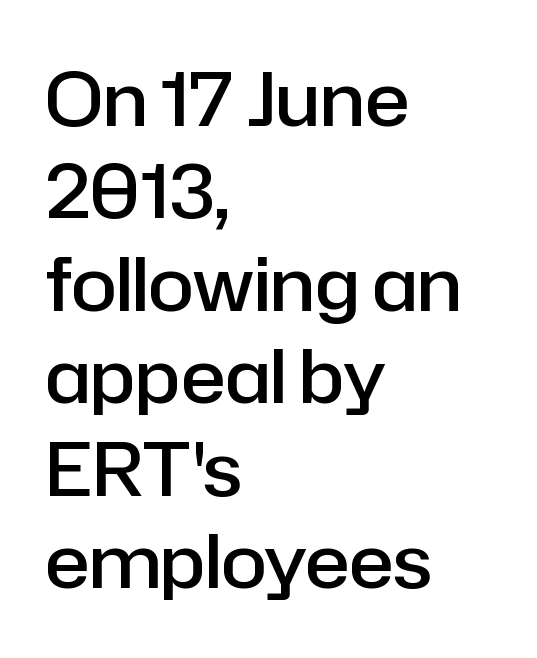
The image shows 74 px semibold sans-serif type, upright; set left-aligned, normal line spacing (1.25x), normal letter spacing, not underlined; low stroke contrast and a medium x-height.
